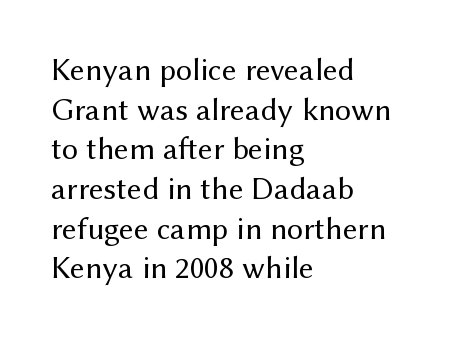
Visually the block forms a straight wall on the left and a jagged coastline on the right. Underlining? Definitely not there. The font is comparable to plain body text, perhaps lighter. You can tell from the bare stems that sans-serif type was used. The rendering uses natural spacing where letterforms have individual widths.
